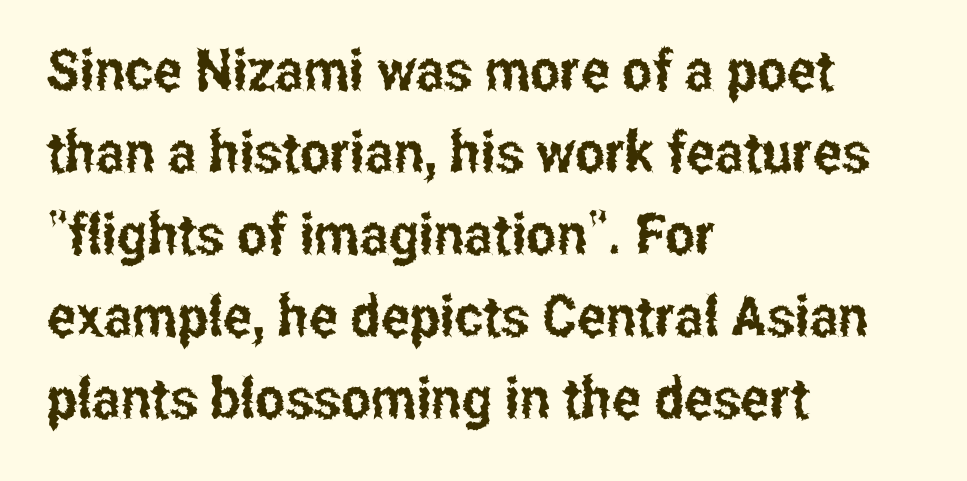
Note: no serifs on the glyphs. The gap between lines stays unmarked. Baseline-to-baseline distance is the conventional proportion of letter height. Tracking value appears to be zero — textbook default spacing. When letters stand straight like this, we call the style roman or upright. Spacing verdict: proportional, widths tailored to each character.
